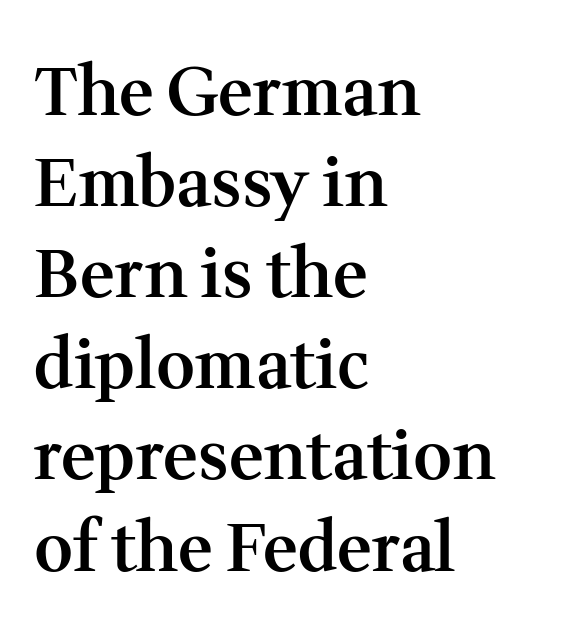
Ascenders rise straight up at ninety degrees. The compositor pushed each line to the left boundary. I'd call this a serif setting — the letters wear small feet. Any mark beneath the type? The region is blank. This sample has the flowing, uneven cadence of proportional lettering. How are the letters spaced? Ordinarily, with no added tracking.
